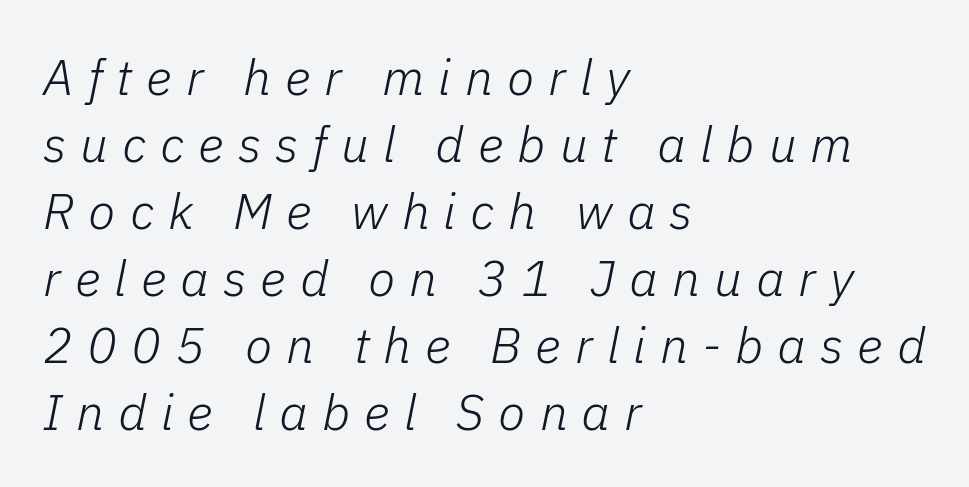
{"italic": "yes", "lean": "right", "slant_degrees": 11, "bold": "no", "weight": "light", "width": "normal", "stroke_contrast": "low", "x_height": "medium", "monospaced": "no", "underline": "no", "align": "left", "line_spacing": "normal", "line_spacing_ratio": 1.34, "letter_spacing": "wide", "letter_spacing_em": 0.28, "glyph_px": 50}
